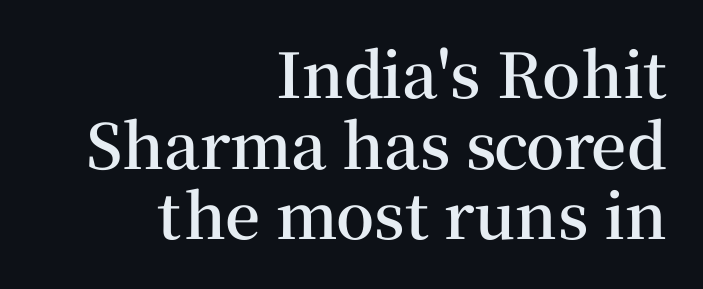
The image shows 62 px semibold serif type, upright; set right-aligned, tight line spacing (1.14x), normal letter spacing, not underlined; medium stroke contrast and a medium x-height.
